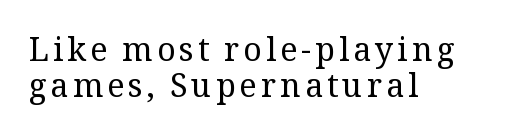
Q: Is the text bold? A: No.
Q: Is the text italic (slanted)? A: No, it is upright.
Q: Is the typeface a serif or a sans-serif typeface? A: Serif.
Q: Is the text underlined? A: No.
Q: How is the paragraph aligned? A: Left-aligned.
Q: Is the spacing between lines tight, normal or loose? A: Tight.
Q: Width (condensed, normal, or wide)? A: Normal.
Q: Stroke contrast? A: Medium.
Q: x-height? A: Medium.
Q: Monospaced? A: No.
